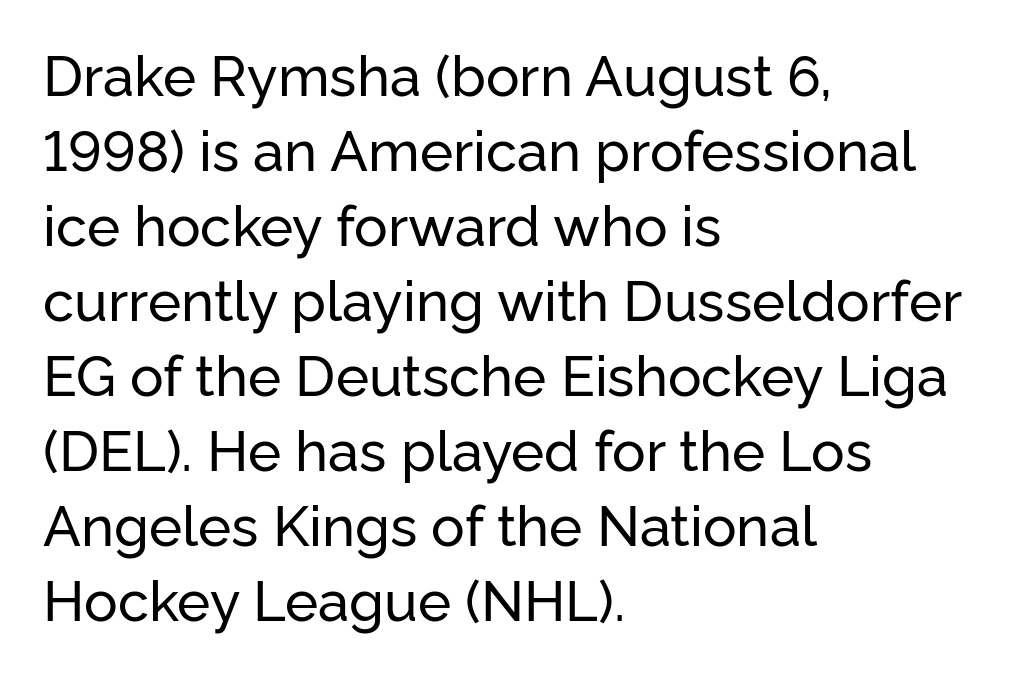
Q: Is the text italic (slanted)? A: No, it is upright.
Q: Is the typeface a serif or a sans-serif typeface? A: Sans-serif.
Q: Is the text underlined? A: No.
Q: How is the paragraph aligned? A: Left-aligned.
Q: Is the spacing between letters normal or unusually wide? A: Normal.
Q: Is the spacing between lines tight, normal or loose? A: Normal.
Q: Width (condensed, normal, or wide)? A: Normal.
Q: Stroke contrast? A: Low.
Q: x-height? A: Medium.
Q: Monospaced? A: No.
